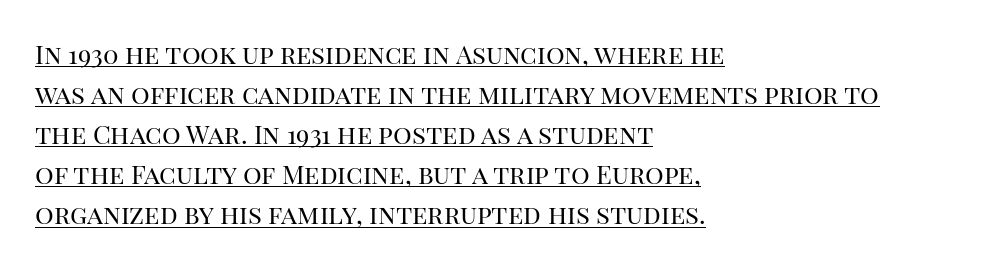
Q: Is the text bold? A: No.
Q: Is the text italic (slanted)? A: No, it is upright.
Q: Is the text underlined? A: Yes.
Q: How is the paragraph aligned? A: Left-aligned.
Q: Is the spacing between letters normal or unusually wide? A: Normal.
Q: Is the spacing between lines tight, normal or loose? A: Normal.
